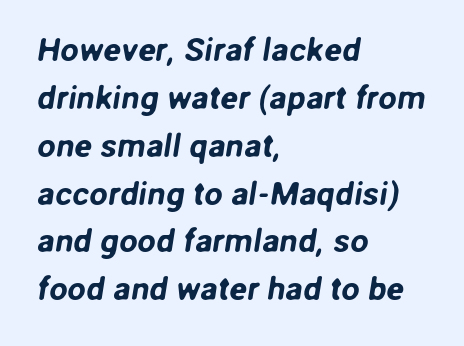
The image shows 33 px sans-serif type; set left-aligned, normal line spacing (1.45x), normal letter spacing, not underlined; low stroke contrast and a medium x-height.
